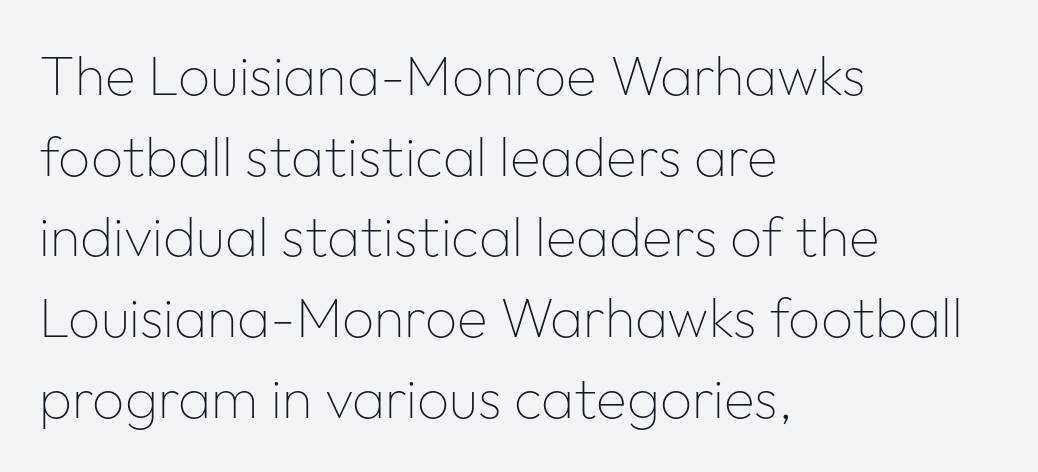
The image shows 56 px thin sans-serif type, upright; set left-aligned, normal line spacing (1.44x), normal letter spacing, not underlined; low stroke contrast and a medium x-height.
